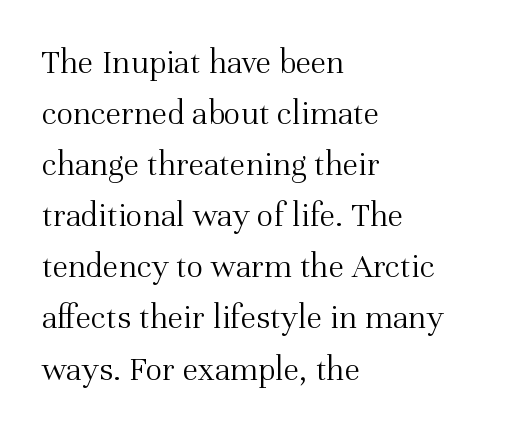
{"serif": "yes", "italic": "no", "bold": "no", "weight": "light", "width": "normal", "stroke_contrast": "medium", "x_height": "medium", "monospaced": "no", "underline": "no", "align": "left", "line_spacing": "normal", "line_spacing_ratio": 1.46, "letter_spacing": "normal", "letter_spacing_em": 0.0, "glyph_px": 35}
